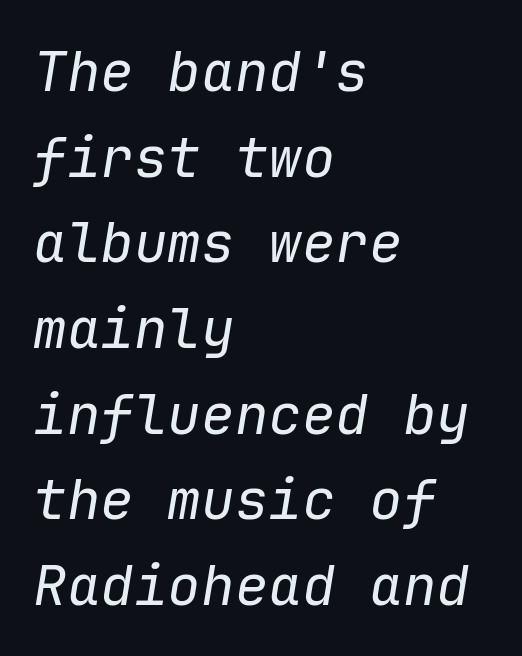
The image shows 56 px regular-weight type, italic (leaning right), monospaced; set left-aligned, normal line spacing (1.53x), normal letter spacing, not underlined; low stroke contrast and a medium x-height.
